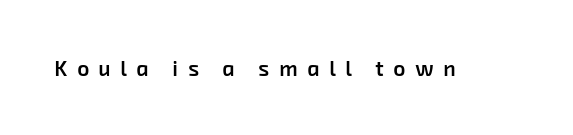
The image shows 21 px text type; set unusually wide letter spacing (+0.46 em), not underlined.
